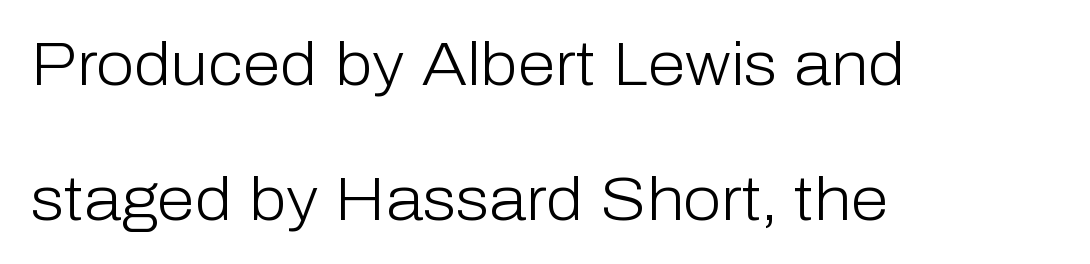
Q: Is the text bold? A: No.
Q: Is the text italic (slanted)? A: No, it is upright.
Q: Is the typeface a serif or a sans-serif typeface? A: Sans-serif.
Q: Is the text underlined? A: No.
Q: How is the paragraph aligned? A: Left-aligned.
Q: Is the spacing between letters normal or unusually wide? A: Normal.
Q: Is the spacing between lines tight, normal or loose? A: Loose.
Q: Width (condensed, normal, or wide)? A: Normal.
Q: Stroke contrast? A: Low.
Q: x-height? A: Medium.
Q: Monospaced? A: No.
